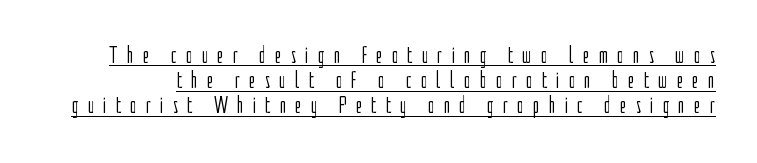
Q: Is the text bold? A: No.
Q: Is the text italic (slanted)? A: No, it is upright.
Q: Is the text underlined? A: Yes.
Q: Is the spacing between letters normal or unusually wide? A: Unusually wide.
Q: Is the spacing between lines tight, normal or loose? A: Tight.
